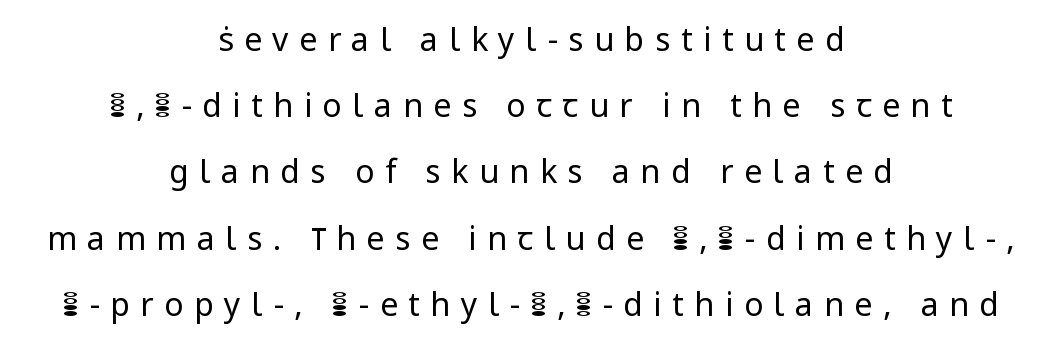
{"serif": "no", "italic": "no", "bold": "no", "weight": "regular", "width": "normal", "stroke_contrast": "low", "x_height": "medium", "monospaced": "no", "underline": "no", "align": "center", "line_spacing": "loose", "line_spacing_ratio": 2.07, "letter_spacing": "wide", "letter_spacing_em": 0.33, "glyph_px": 32}
